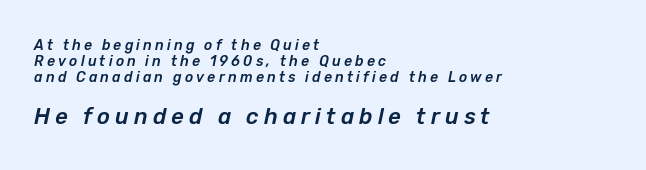
{"italic": "yes", "lean": "right", "slant_degrees": 12, "underline": "no", "align": "left", "line_spacing_ratio": 1.16, "letter_spacing": "wide", "letter_spacing_em": 0.23, "larger_block": "second", "size_ratio": 1.57, "glyph_px": 22}
